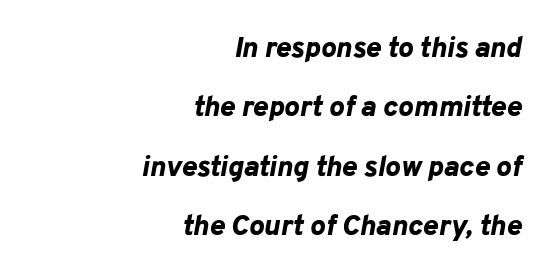
Reading down the block, your eye finds every line finishing at a fixed right position. Nothing unusual about the tracking: characters are spaced as the font intends. The specimen reads as italic at a glance. Bare-footed words on every line. This sample trades compactness for vertical openness between lines.
